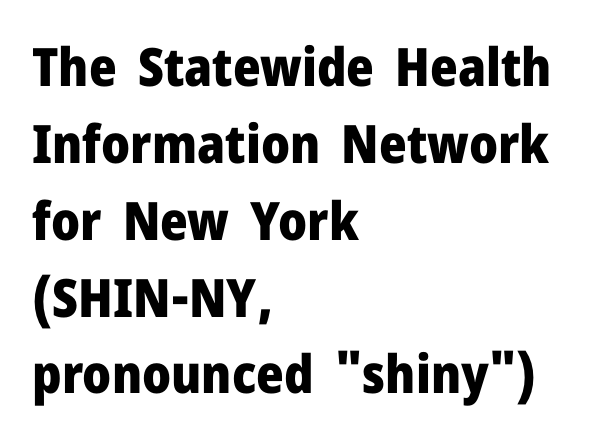
The foot of each line stays bare and open. The glyphs in this specimen are sans serif. Summary of vertical rhythm: regular, with standard interline spacing. The line texture is even and compact thanks to regular tracking.
